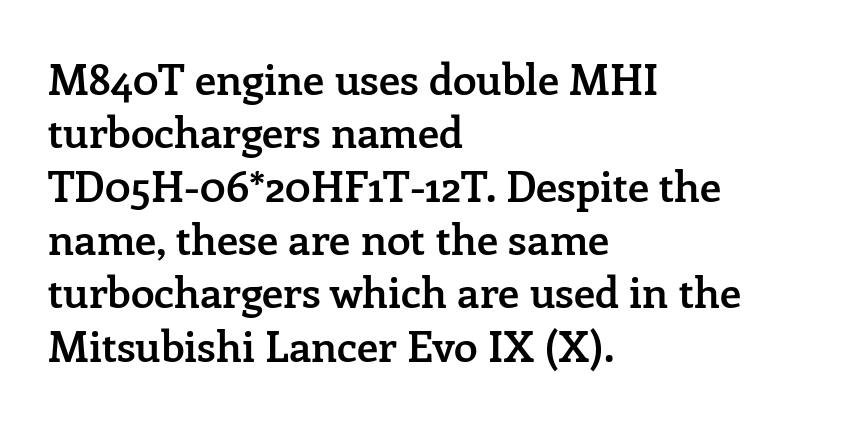
{"serif": "yes", "italic": "no", "bold": "semi", "weight": "semibold", "width": "normal", "stroke_contrast": "low", "x_height": "medium", "monospaced": "no", "underline": "no", "align": "left", "line_spacing_ratio": 1.24, "letter_spacing": "normal", "letter_spacing_em": 0.0, "glyph_px": 43}
